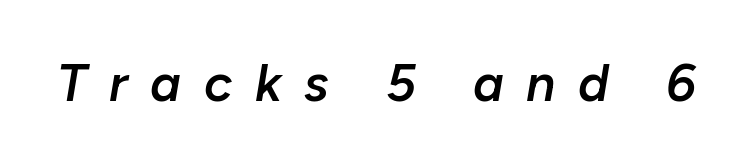
{"italic": "yes", "lean": "right", "slant_degrees": 10, "bold": "semi", "weight": "semibold", "width": "normal", "stroke_contrast": "low", "x_height": "medium", "monospaced": "no", "underline": "no", "letter_spacing": "wide", "letter_spacing_em": 0.43, "glyph_px": 52}
